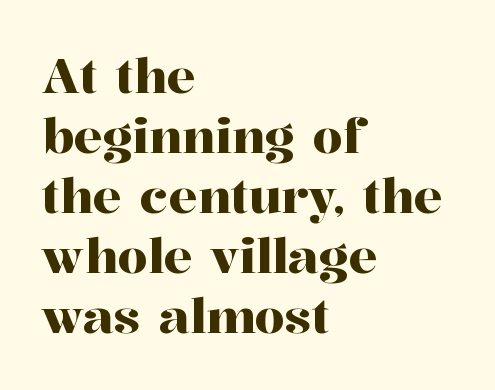
This is the regular roman posture of the typeface. Check where the strokes stop: tiny serifs finish them off. Caption: multi-line text, flush left, ragged right. Honestly, the letter spacing is just normal — you wouldn't notice it.
